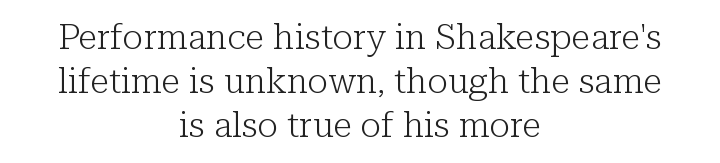
{"serif": "yes", "italic": "no", "bold": "no", "weight": "light", "width": "normal", "stroke_contrast": "low", "x_height": "medium", "monospaced": "no", "underline": "no", "align": "center", "line_spacing": "normal", "line_spacing_ratio": 1.26, "letter_spacing": "normal", "letter_spacing_em": 0.0, "glyph_px": 35}
